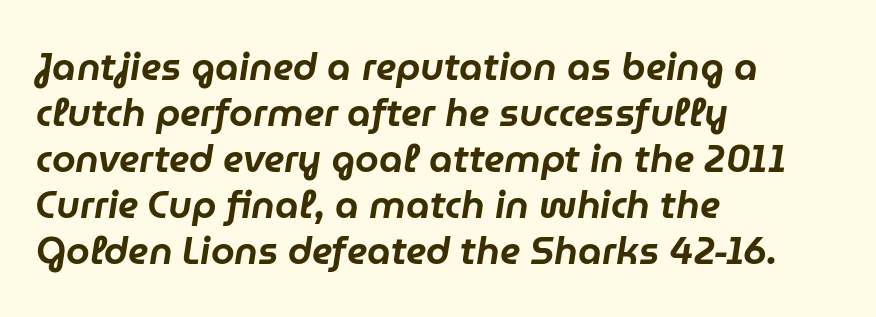
The image shows 38 px text type, italic (leaning right); set left-aligned, line spacing 1.21x, normal letter spacing, not underlined; low stroke contrast and a medium x-height.
